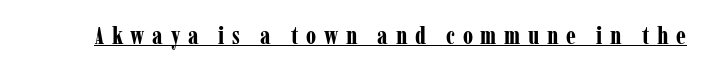
{"italic": "no", "bold": "yes", "underline": "yes", "letter_spacing": "wide", "letter_spacing_em": 0.31, "glyph_px": 25}
